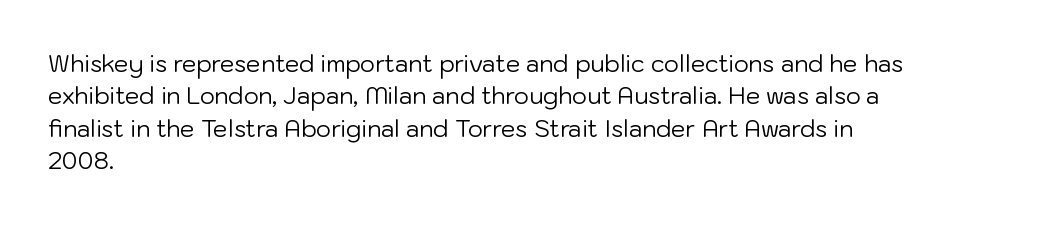
Q: Is the text bold? A: No.
Q: Is the text italic (slanted)? A: No, it is upright.
Q: Is the text underlined? A: No.
Q: How is the paragraph aligned? A: Left-aligned.
Q: Is the spacing between letters normal or unusually wide? A: Normal.
Q: Is the spacing between lines tight, normal or loose? A: Normal.
